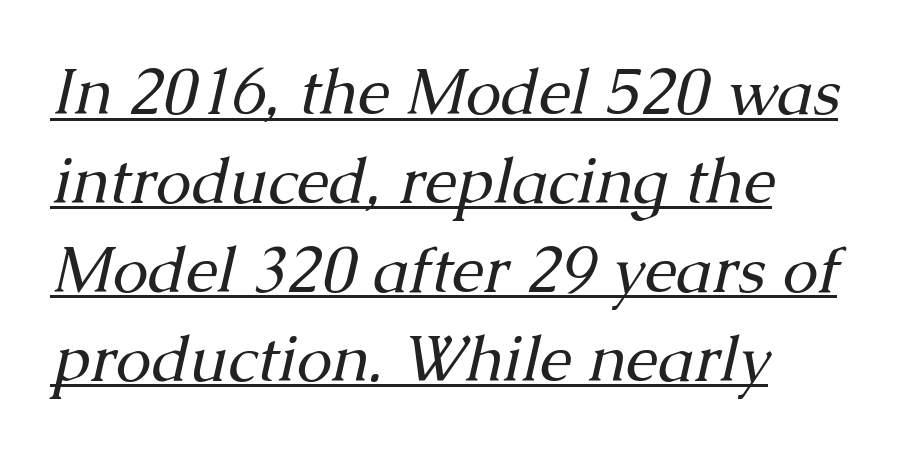
Q: Is the text bold? A: No.
Q: Is the text italic (slanted)? A: Yes, it leans right by about 13 degrees.
Q: Is the typeface a serif or a sans-serif typeface? A: Serif.
Q: Is the text underlined? A: Yes.
Q: How is the paragraph aligned? A: Left-aligned.
Q: Is the spacing between letters normal or unusually wide? A: Normal.
Q: Is the spacing between lines tight, normal or loose? A: Normal.
Q: Width (condensed, normal, or wide)? A: Normal.
Q: Stroke contrast? A: Medium.
Q: x-height? A: Medium.
Q: Monospaced? A: No.
